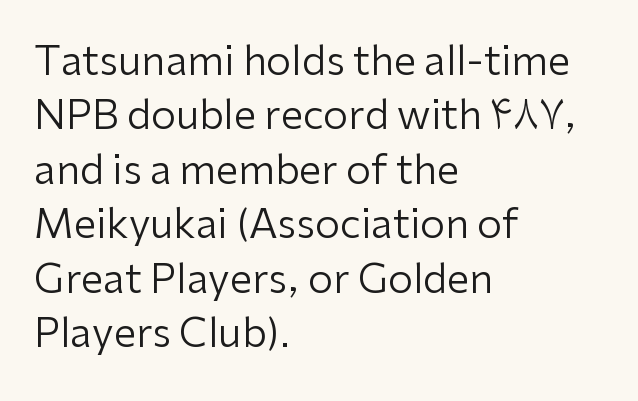
Q: Is the text bold? A: No.
Q: Is the text italic (slanted)? A: No, it is upright.
Q: Is the typeface a serif or a sans-serif typeface? A: Sans-serif.
Q: Is the text underlined? A: No.
Q: How is the paragraph aligned? A: Left-aligned.
Q: Is the spacing between letters normal or unusually wide? A: Normal.
Q: Is the spacing between lines tight, normal or loose? A: Normal.
Q: Width (condensed, normal, or wide)? A: Normal.
Q: Stroke contrast? A: Low.
Q: x-height? A: Medium.
Q: Monospaced? A: No.
